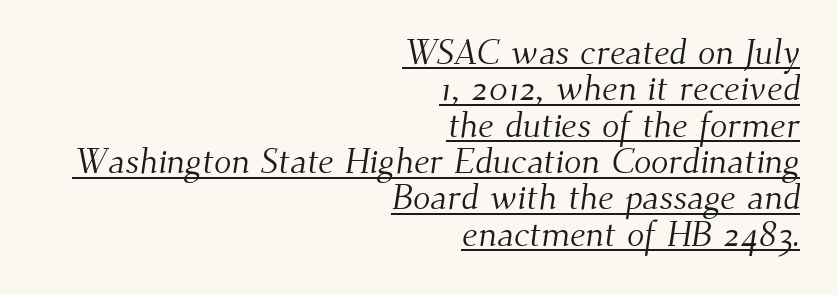
{"serif": "yes", "bold": "no", "weight": "light", "width": "normal", "stroke_contrast": "medium", "x_height": "small", "monospaced": "no", "underline": "yes", "align": "right", "line_spacing": "tight", "line_spacing_ratio": 1.01, "letter_spacing": "normal", "letter_spacing_em": 0.0, "glyph_px": 36}
